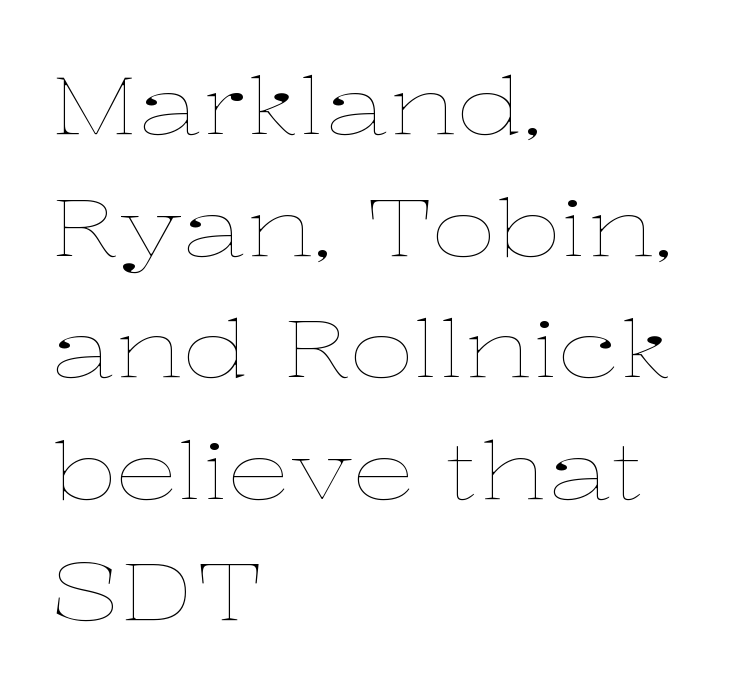
{"italic": "no", "bold": "no", "weight": "thin", "width": "wide", "stroke_contrast": "low", "x_height": "medium", "monospaced": "no", "underline": "no", "align": "left", "line_spacing": "normal", "line_spacing_ratio": 1.52, "letter_spacing": "normal", "letter_spacing_em": 0.0, "glyph_px": 80}
